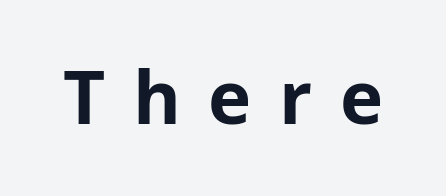
Students, note that the glyphs here are deliberately spaced far apart. This rendering features lettering with no underline. Varying glyph widths throughout — classic text-font behaviour. This is roman type, the default non-slanted kind.
